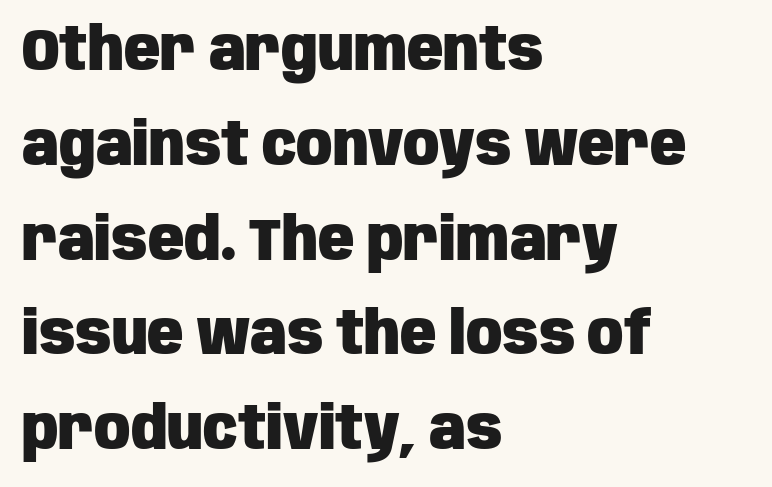
Q: Is the text bold? A: Yes.
Q: Is the text italic (slanted)? A: No, it is upright.
Q: Is the typeface a serif or a sans-serif typeface? A: Sans-serif.
Q: Is the text underlined? A: No.
Q: How is the paragraph aligned? A: Left-aligned.
Q: Is the spacing between letters normal or unusually wide? A: Normal.
Q: Is the spacing between lines tight, normal or loose? A: Normal.
Q: Width (condensed, normal, or wide)? A: Condensed.
Q: Stroke contrast? A: Low.
Q: x-height? A: Large.
Q: Monospaced? A: No.
